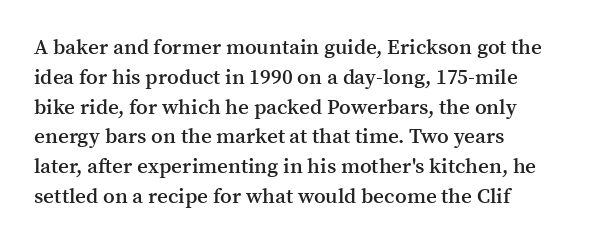
Every row of glyphs begins at an identical x-position on the left. Underlining? Definitely not there. What's the leading like? Ordinary, nothing unusual. The tracking reads as untouched default to a designer's eye. A fair bit of extra ink — the face is semibold, not bold.
